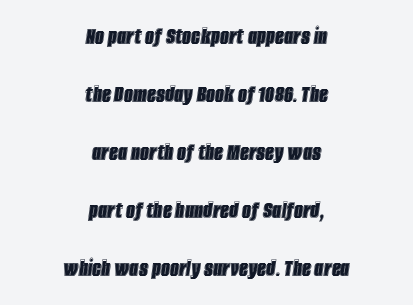
Airy leading. The compositor balanced each line on the midline. Rule under the text: the space is simply empty. It's the slanting kind of type. Spacing between characters is what you'd get straight out of the box.
